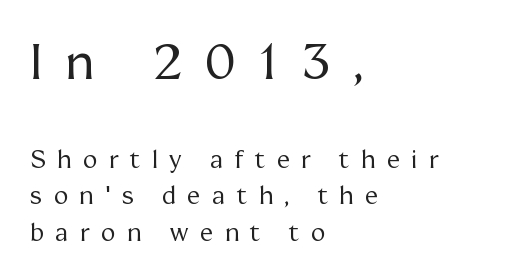
Q: Is the text bold? A: No.
Q: Is the text italic (slanted)? A: No, it is upright.
Q: Is the typeface a serif or a sans-serif typeface? A: Serif.
Q: Is the text underlined? A: No.
Q: How is the paragraph aligned? A: Left-aligned.
Q: Is the spacing between letters normal or unusually wide? A: Unusually wide.
Q: Is the spacing between lines tight, normal or loose? A: Normal.
Q: Which block of text is set in a larger size, the first (top) or the second (bottom)? A: The first (top) one.
Q: Width (condensed, normal, or wide)? A: Normal.
Q: Stroke contrast? A: Medium.
Q: x-height? A: Medium.
Q: Monospaced? A: No.
